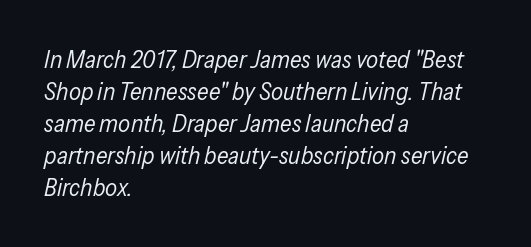
The image shows 24 px text type, italic (leaning right); set left-aligned, normal line spacing (1.33x), normal letter spacing, not underlined.
